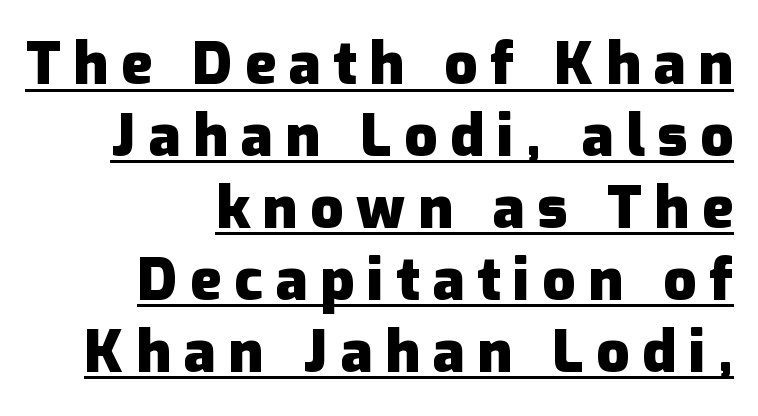
Q: Is the text bold? A: Yes.
Q: Is the text italic (slanted)? A: No, it is upright.
Q: Is the typeface a serif or a sans-serif typeface? A: Sans-serif.
Q: Is the text underlined? A: Yes.
Q: How is the paragraph aligned? A: Right-aligned.
Q: Is the spacing between letters normal or unusually wide? A: Unusually wide.
Q: Width (condensed, normal, or wide)? A: Normal.
Q: Stroke contrast? A: Low.
Q: x-height? A: Medium.
Q: Monospaced? A: No.
